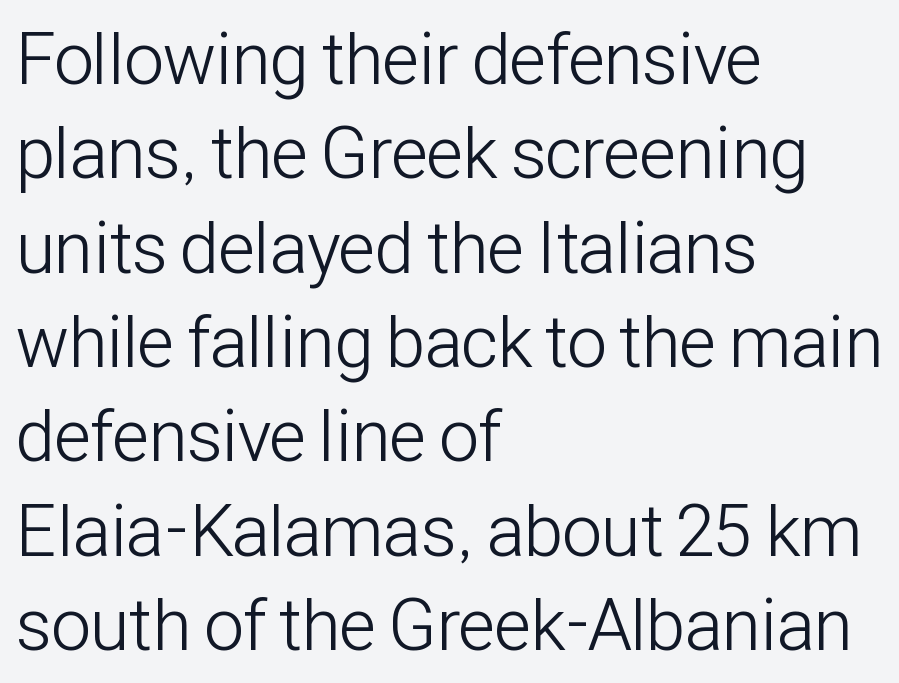
Glance below the letters and you will spot only blank space. Tall strokes in this sample are plumb rather than angled. Does extra space separate the letters? No, they use regular spacing. The designer left line spacing at the default. The glyphs in this specimen are sans serif.
